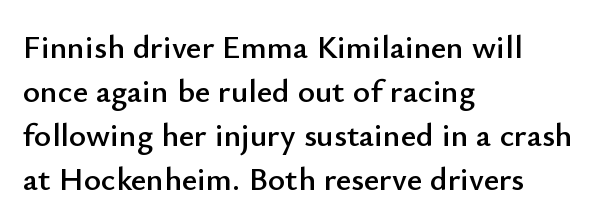
These lines stack with their left ends in a neat column. Does the leading feel generous? No, just average. The text was rendered using a sans face with plain stroke endings. Type without underlining. The type is set solid horizontally, with unmodified tracking. Spacing verdict: proportional, widths tailored to each character.
